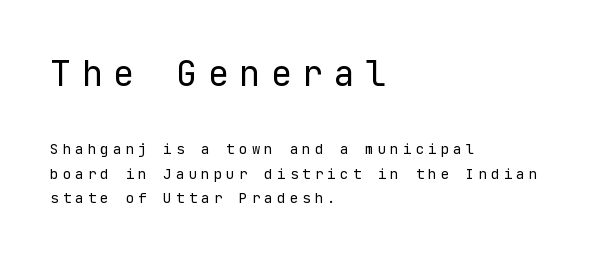
Q: Is the text bold? A: No.
Q: Is the text italic (slanted)? A: No, it is upright.
Q: Is the typeface a serif or a sans-serif typeface? A: Sans-serif.
Q: Is the text underlined? A: No.
Q: How is the paragraph aligned? A: Left-aligned.
Q: Is the spacing between letters normal or unusually wide? A: Unusually wide.
Q: Which block of text is set in a larger size, the first (top) or the second (bottom)? A: The first (top) one.
Q: Width (condensed, normal, or wide)? A: Normal.
Q: Stroke contrast? A: Low.
Q: x-height? A: Medium.
